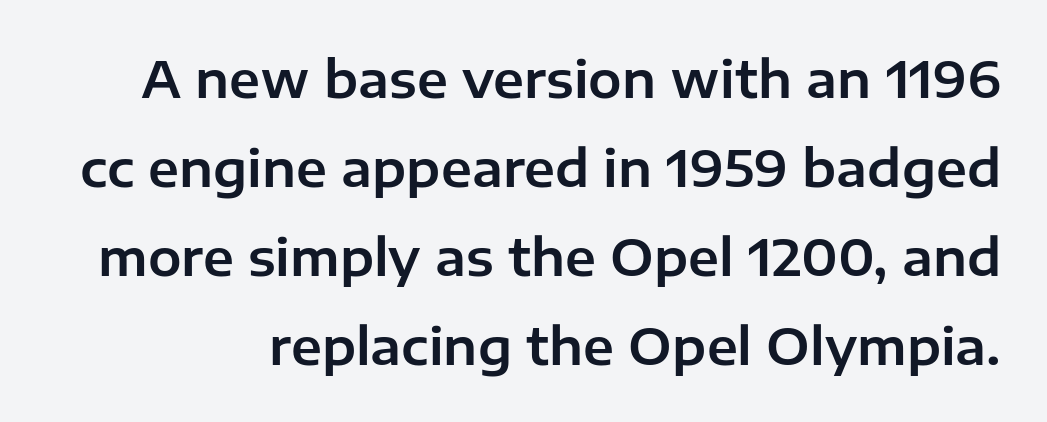
The image shows 50 px sans-serif type, upright; set line spacing 1.78x, normal letter spacing, not underlined; low stroke contrast and a medium x-height.
